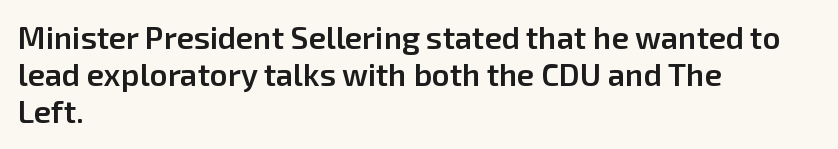
The image shows 31 px semibold sans-serif type, upright; set left-aligned, line spacing 1.2x, normal letter spacing, not underlined; low stroke contrast and a medium x-height.
